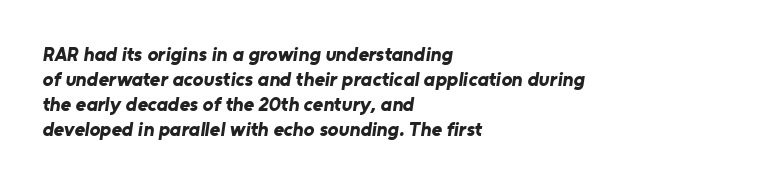
The image shows 20 px bold type; set left-aligned, normal line spacing (1.25x), normal letter spacing, not underlined.
